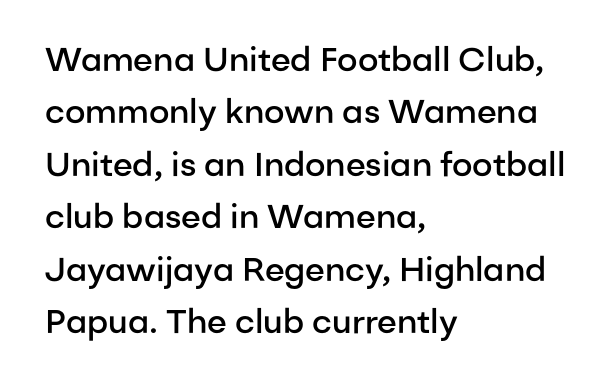
Compared with typical body copy, the letter spacing here is the same. Do the letters lean? They stand straight. Each line starts at the same left margin while the right side varies. Underlining? Definitely not there. A sans-serif font was chosen for this passage.
